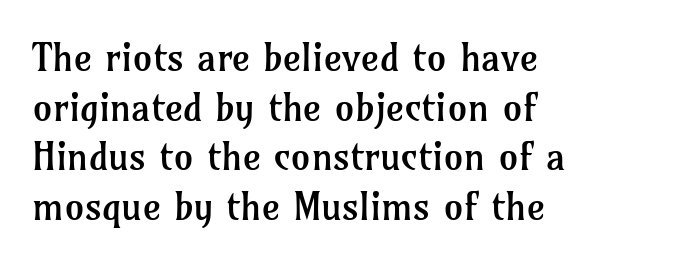
{"serif": "yes", "italic": "no", "bold": "no", "weight": "regular", "width": "normal", "stroke_contrast": "low", "x_height": "medium", "monospaced": "no", "underline": "no", "align": "left", "line_spacing": "normal", "line_spacing_ratio": 1.27, "letter_spacing": "normal", "letter_spacing_em": 0.0, "glyph_px": 39}
